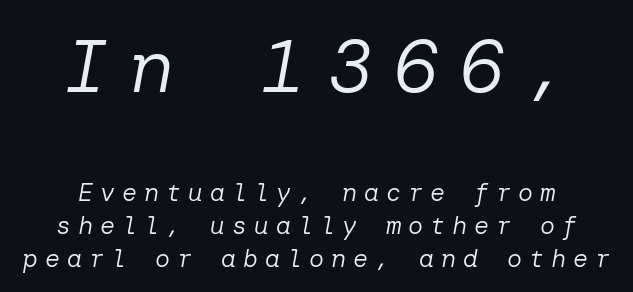
{"italic": "yes", "lean": "right", "slant_degrees": 10, "bold": "no", "weight": "regular", "width": "normal", "stroke_contrast": "low", "x_height": "medium", "underline": "no", "align": "center", "line_spacing": "normal", "line_spacing_ratio": 1.32, "letter_spacing": "wide", "letter_spacing_em": 0.28, "larger_block": "first", "size_ratio": 3.0, "glyph_px": 75}
